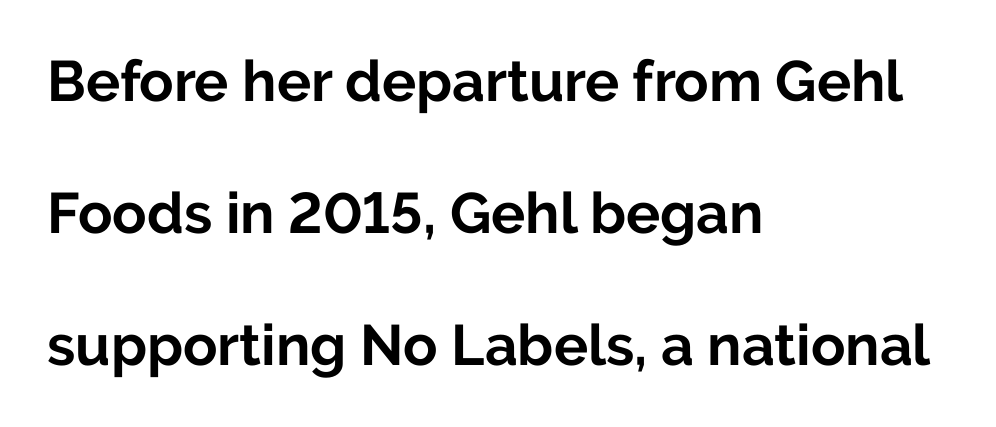
Q: Is the text bold? A: Yes.
Q: Is the text italic (slanted)? A: No, it is upright.
Q: Is the typeface a serif or a sans-serif typeface? A: Sans-serif.
Q: Is the text underlined? A: No.
Q: How is the paragraph aligned? A: Left-aligned.
Q: Is the spacing between letters normal or unusually wide? A: Normal.
Q: Is the spacing between lines tight, normal or loose? A: Loose.
Q: Width (condensed, normal, or wide)? A: Normal.
Q: Stroke contrast? A: Low.
Q: x-height? A: Medium.
Q: Monospaced? A: No.
